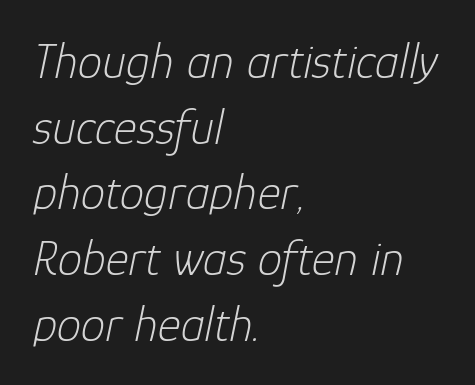
Q: Is the text bold? A: No.
Q: Is the text italic (slanted)? A: Yes, it leans right by about 12 degrees.
Q: Is the text underlined? A: No.
Q: How is the paragraph aligned? A: Left-aligned.
Q: Is the spacing between letters normal or unusually wide? A: Normal.
Q: Is the spacing between lines tight, normal or loose? A: Normal.
Q: Width (condensed, normal, or wide)? A: Normal.
Q: Stroke contrast? A: Low.
Q: x-height? A: Medium.
Q: Monospaced? A: No.
